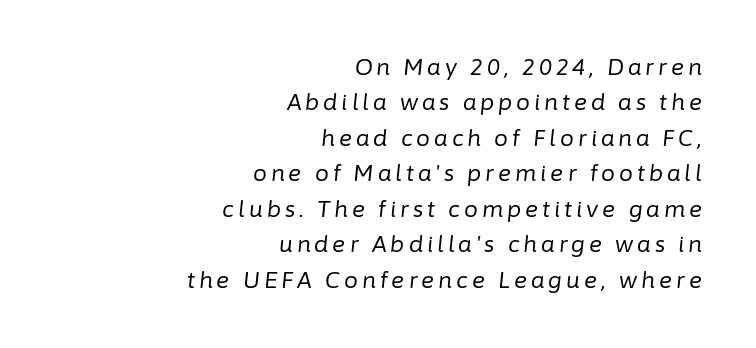
The image shows 22 px text type, italic (leaning right); set right-aligned, normal line spacing (1.61x), not underlined.
